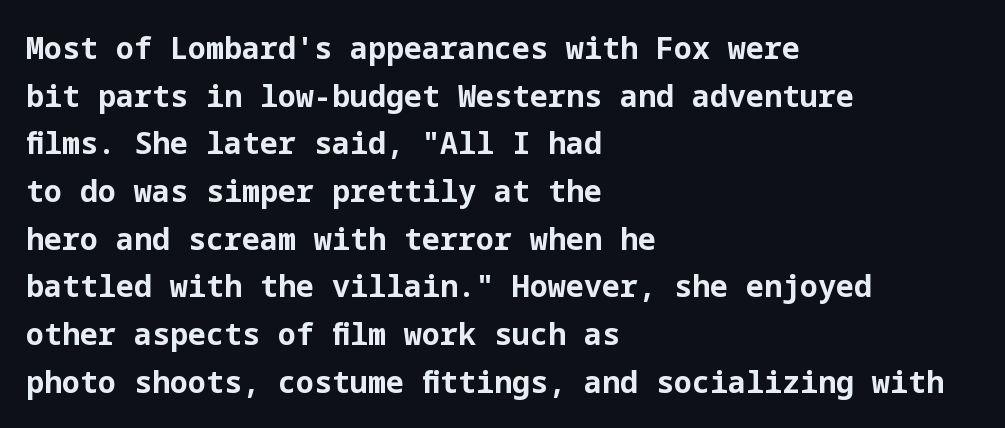
The image shows 30 px bold sans-serif type, upright; set left-aligned, normal line spacing (1.59x), normal letter spacing, not underlined; low stroke contrast and a medium x-height.
